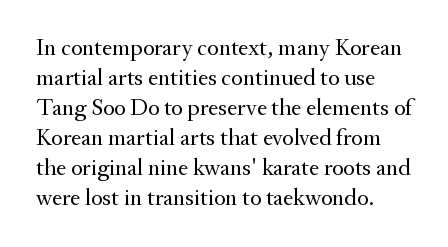
The image shows 24 px text type, upright; set normal line spacing (1.25x), normal letter spacing, not underlined.
